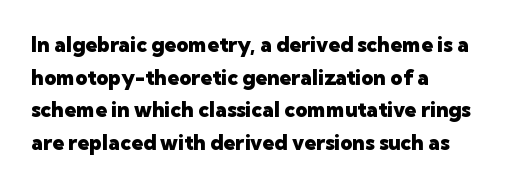
The image shows 21 px bold type, upright; set left-aligned, normal line spacing (1.55x), normal letter spacing, not underlined.
